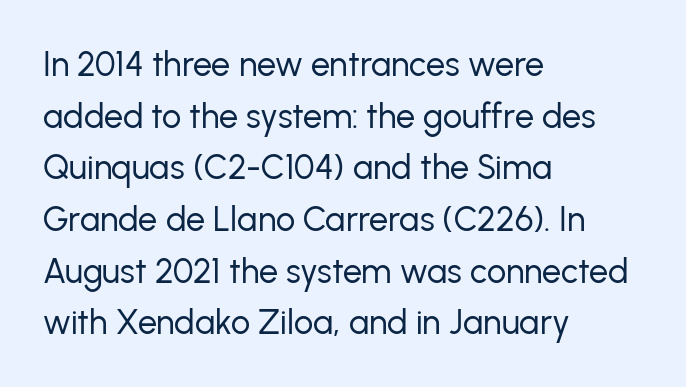
The typesetting does not lean heavy: it is not bold. Teacher's note: observe the even left margin — that is flush-left alignment. Posture: upright roman. Varying glyph widths throughout — classic text-font behaviour.
